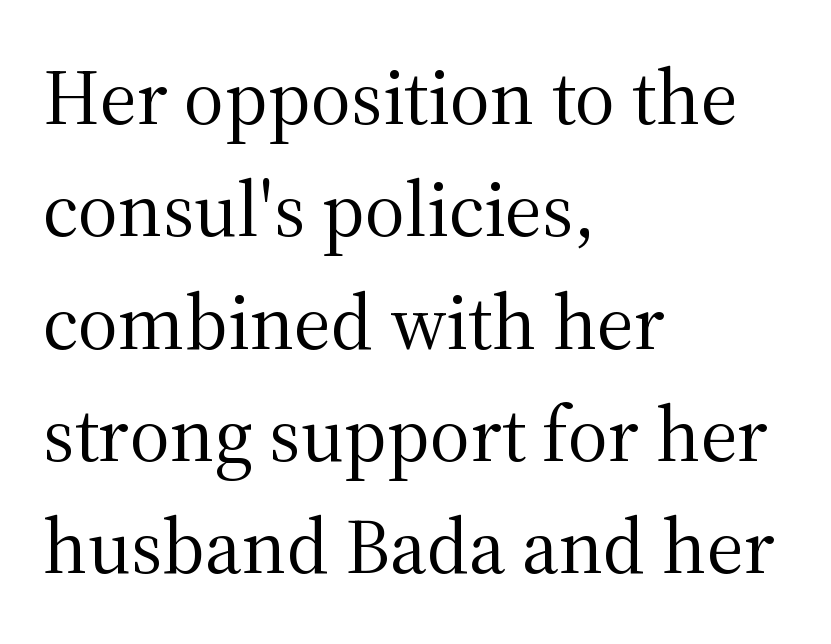
Style check: upright. The type family on display is of the serif kind. Looks like regular typesetting: each glyph gets only the width it needs. Think standard paragraph weight, or any step lighter than that.
